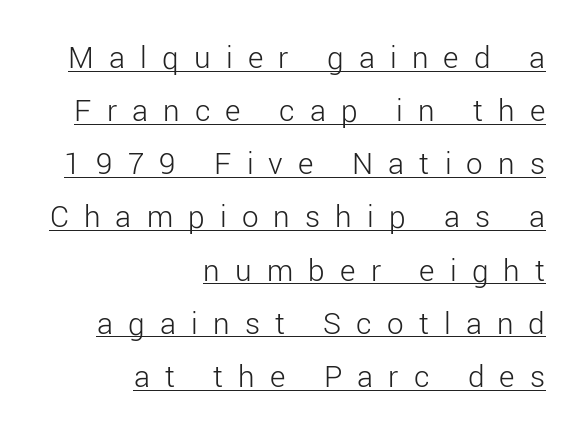
Regular leading. Each letter's strokes conclude bluntly, with no projecting serifs. Stems here are at most as thick as an everyday book face. The tracking jumps out immediately: characters are airy and widely separated.
